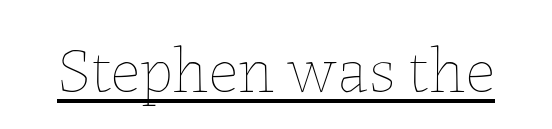
Look at the tracking — it's just the regular setting, nothing added. A continuous stroke trails under the words, as in a hyperlink. Italic: no, the glyphs are upright roman. Looks like regular typesetting: each glyph gets only the width it needs.
